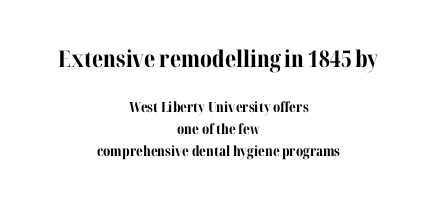
Q: Is the text bold? A: Yes.
Q: Is the text italic (slanted)? A: No, it is upright.
Q: Is the text underlined? A: No.
Q: How is the paragraph aligned? A: Centered.
Q: Is the spacing between letters normal or unusually wide? A: Normal.
Q: Is the spacing between lines tight, normal or loose? A: Normal.
Q: Which block of text is set in a larger size, the first (top) or the second (bottom)? A: The first (top) one.
